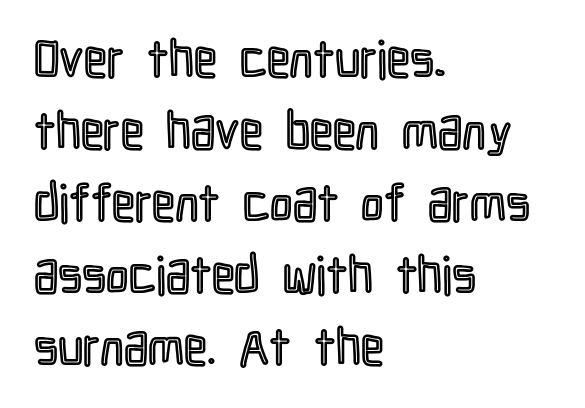
{"italic": "no", "width": "condensed", "x_height": "medium", "monospaced": "no", "underline": "no", "align": "left", "line_spacing": "normal", "line_spacing_ratio": 1.41, "letter_spacing": "normal", "letter_spacing_em": 0.0, "glyph_px": 51}
